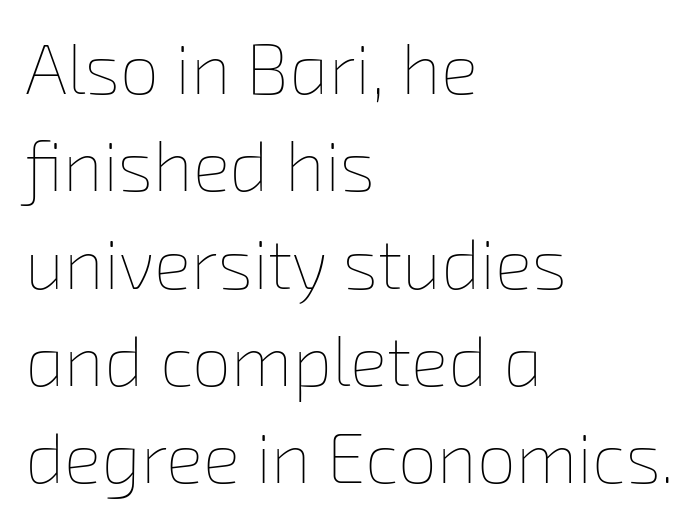
{"bold": "no", "weight": "thin", "width": "normal", "stroke_contrast": "low", "x_height": "medium", "monospaced": "no", "underline": "no", "align": "left", "line_spacing": "normal", "line_spacing_ratio": 1.39, "letter_spacing": "normal", "letter_spacing_em": 0.0, "glyph_px": 70}
